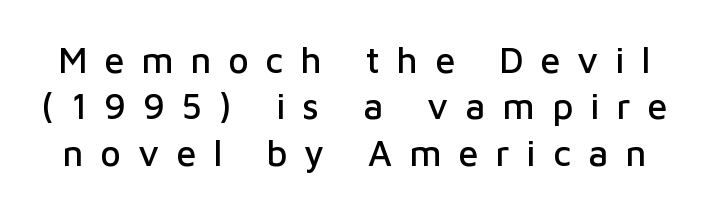
Q: Is the text italic (slanted)? A: No, it is upright.
Q: Is the typeface a serif or a sans-serif typeface? A: Sans-serif.
Q: Is the text underlined? A: No.
Q: Is the spacing between letters normal or unusually wide? A: Unusually wide.
Q: Is the spacing between lines tight, normal or loose? A: Normal.
Q: Width (condensed, normal, or wide)? A: Normal.
Q: Stroke contrast? A: Low.
Q: x-height? A: Medium.
Q: Monospaced? A: No.
